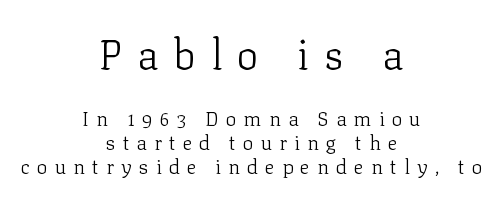
{"serif": "yes", "italic": "no", "bold": "no", "weight": "light", "width": "normal", "stroke_contrast": "low", "x_height": "medium", "monospaced": "no", "underline": "no", "align": "center", "line_spacing_ratio": 1.2, "letter_spacing": "wide", "letter_spacing_em": 0.36, "larger_block": "first", "size_ratio": 2.05, "glyph_px": 41}
